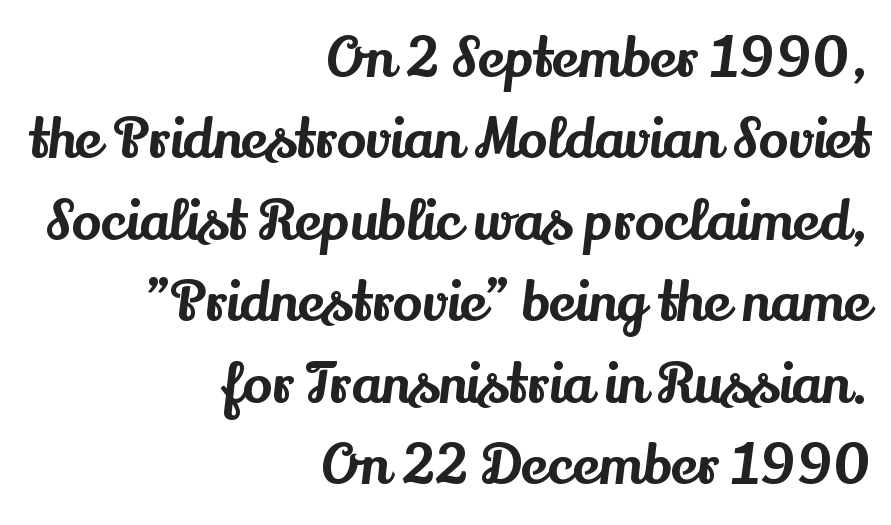
{"serif": "yes", "width": "normal", "stroke_contrast": "medium", "x_height": "small", "monospaced": "no", "underline": "no", "align": "right", "line_spacing": "normal", "line_spacing_ratio": 1.48, "letter_spacing": "normal", "letter_spacing_em": 0.0, "glyph_px": 55}
